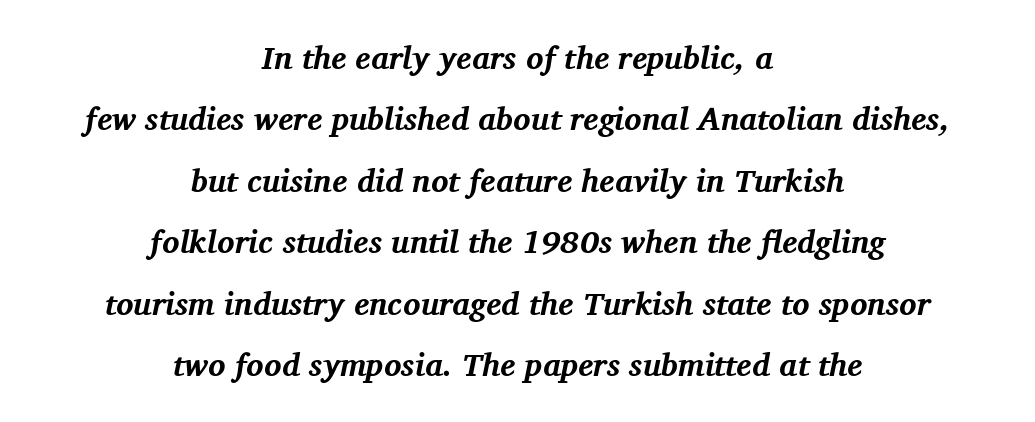
{"serif": "yes", "italic": "yes", "lean": "right", "slant_degrees": 11, "bold": "yes", "weight": "bold", "width": "normal", "stroke_contrast": "medium", "x_height": "medium", "monospaced": "no", "underline": "no", "align": "center", "line_spacing": "loose", "line_spacing_ratio": 1.92, "letter_spacing": "normal", "letter_spacing_em": 0.0, "glyph_px": 32}
